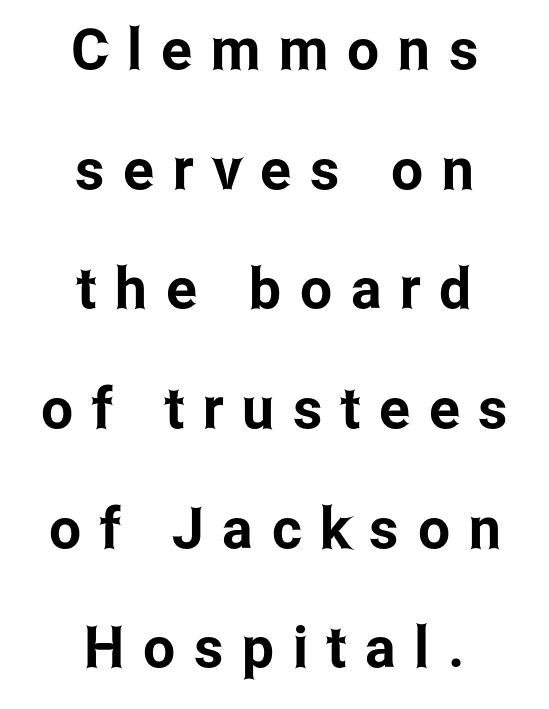
{"serif": "no", "italic": "no", "width": "condensed", "stroke_contrast": "low", "x_height": "medium", "monospaced": "no", "underline": "no", "align": "center", "line_spacing": "loose", "line_spacing_ratio": 2.1, "letter_spacing": "wide", "letter_spacing_em": 0.33, "glyph_px": 57}
